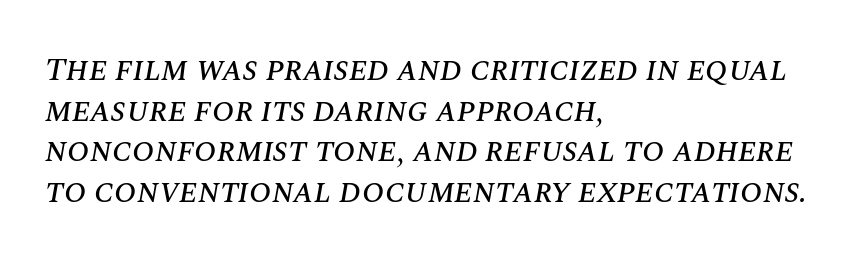
Descenders hang freely into open space. Characters follow at the spacing the type designer built in. Note the varied advance widths — an 'i' is clearly narrower than an 'm'. This sample is left-justified, so line endings fall wherever the words run out. These lines were composed using italics.
